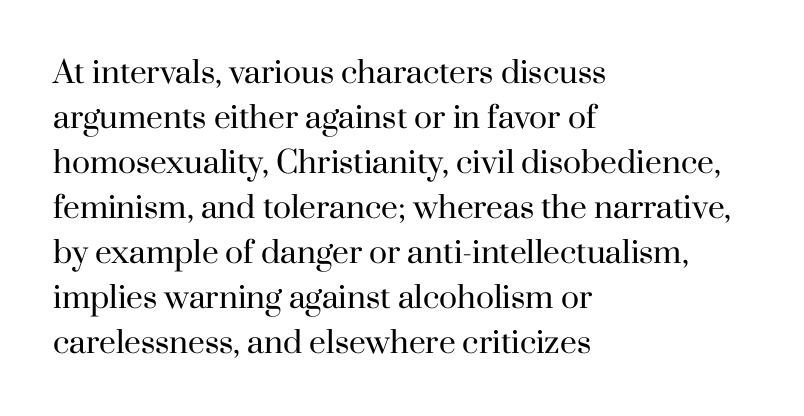
Q: Is the text bold? A: No.
Q: Is the text italic (slanted)? A: No, it is upright.
Q: Is the typeface a serif or a sans-serif typeface? A: Serif.
Q: Is the text underlined? A: No.
Q: How is the paragraph aligned? A: Left-aligned.
Q: Is the spacing between letters normal or unusually wide? A: Normal.
Q: Is the spacing between lines tight, normal or loose? A: Normal.
Q: Width (condensed, normal, or wide)? A: Normal.
Q: Stroke contrast? A: High.
Q: x-height? A: Small.
Q: Monospaced? A: No.
